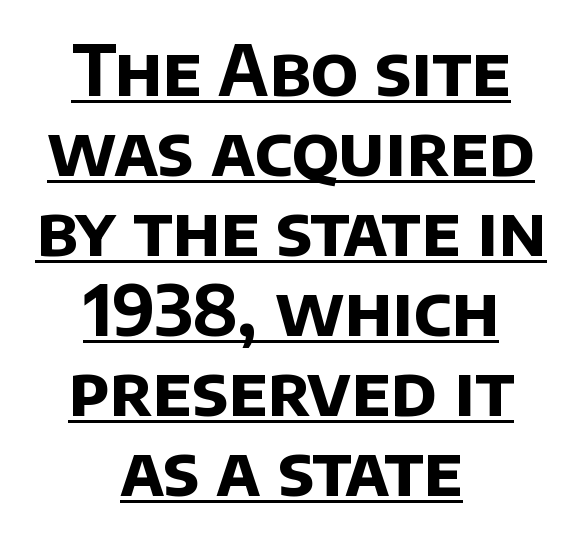
{"serif": "no", "bold": "yes", "weight": "bold", "width": "normal", "stroke_contrast": "low", "x_height": "large", "monospaced": "no", "underline": "yes", "align": "center", "line_spacing_ratio": 1.16, "letter_spacing": "normal", "letter_spacing_em": 0.0, "glyph_px": 69}
